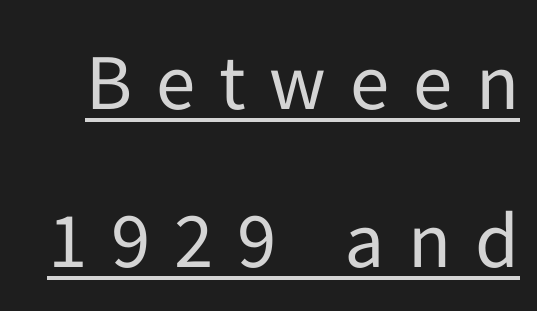
{"serif": "no", "italic": "no", "bold": "no", "weight": "regular", "width": "normal", "stroke_contrast": "low", "x_height": "medium", "monospaced": "no", "underline": "yes", "line_spacing": "loose", "line_spacing_ratio": 2.0, "letter_spacing": "wide", "letter_spacing_em": 0.3, "glyph_px": 79}
